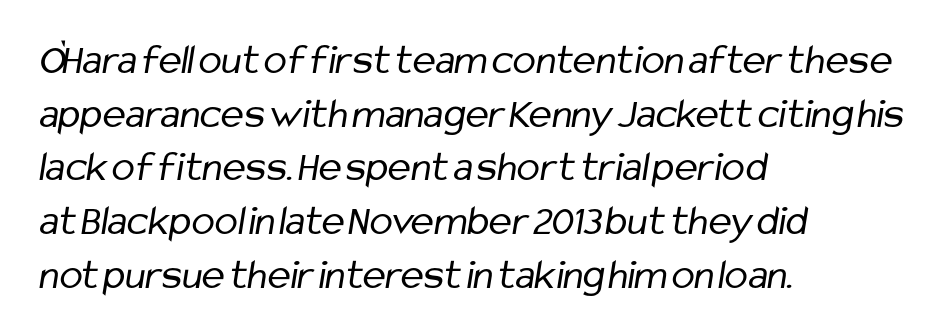
Q: Is the text bold? A: No.
Q: Is the typeface a serif or a sans-serif typeface? A: Sans-serif.
Q: Is the text underlined? A: No.
Q: How is the paragraph aligned? A: Left-aligned.
Q: Is the spacing between letters normal or unusually wide? A: Normal.
Q: Is the spacing between lines tight, normal or loose? A: Normal.
Q: Width (condensed, normal, or wide)? A: Condensed.
Q: Stroke contrast? A: Low.
Q: x-height? A: Medium.
Q: Monospaced? A: No.
